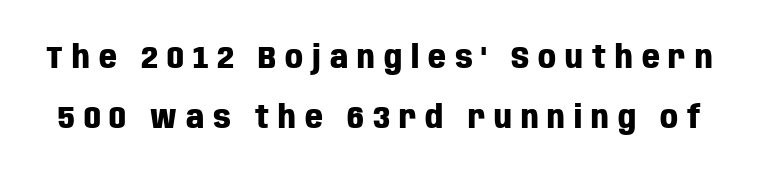
The image shows 31 px heavy, condensed sans-serif type, upright; set loose line spacing (1.93x), unusually wide letter spacing (+0.29 em), not underlined; low stroke contrast and a large x-height.
